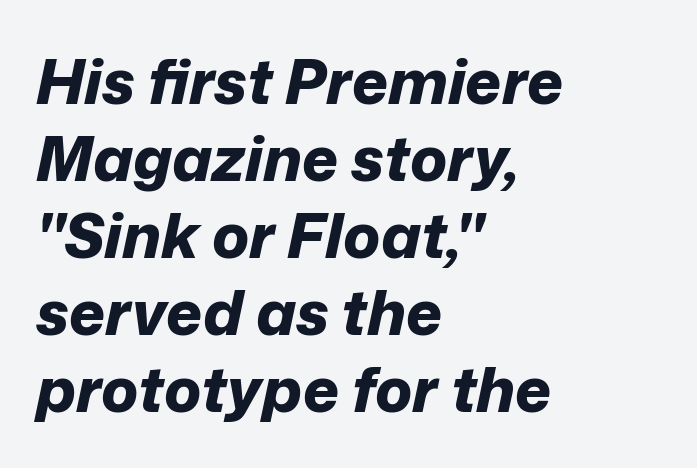
Q: Is the text bold? A: Yes.
Q: Is the text italic (slanted)? A: Yes, it leans right by about 12 degrees.
Q: Is the text underlined? A: No.
Q: How is the paragraph aligned? A: Left-aligned.
Q: Is the spacing between letters normal or unusually wide? A: Normal.
Q: Width (condensed, normal, or wide)? A: Normal.
Q: Stroke contrast? A: Low.
Q: x-height? A: Medium.
Q: Monospaced? A: No.
